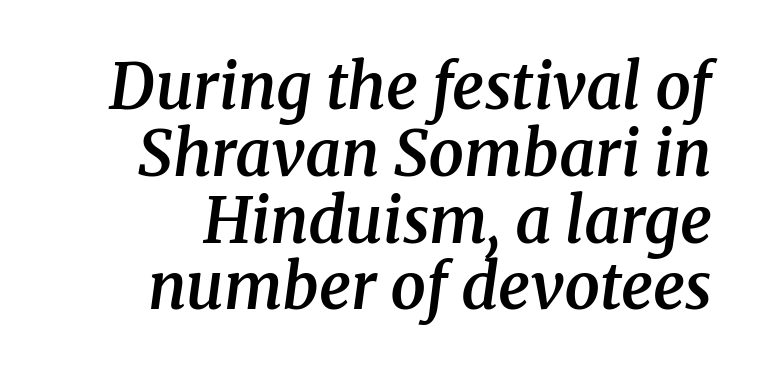
{"serif": "yes", "italic": "yes", "lean": "right", "slant_degrees": 8, "bold": "semi", "weight": "semibold", "width": "normal", "stroke_contrast": "medium", "x_height": "medium", "monospaced": "no", "underline": "no", "align": "right", "line_spacing": "tight", "line_spacing_ratio": 1.06, "letter_spacing": "normal", "letter_spacing_em": 0.0, "glyph_px": 63}
